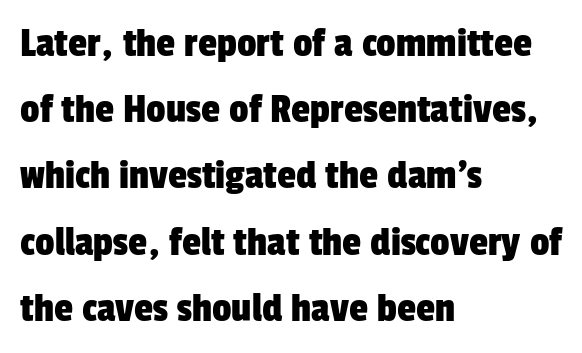
Q: Is the typeface a serif or a sans-serif typeface? A: Sans-serif.
Q: Is the text underlined? A: No.
Q: How is the paragraph aligned? A: Left-aligned.
Q: Is the spacing between letters normal or unusually wide? A: Normal.
Q: Is the spacing between lines tight, normal or loose? A: Normal.
Q: Width (condensed, normal, or wide)? A: Condensed.
Q: Stroke contrast? A: Low.
Q: x-height? A: Medium.
Q: Monospaced? A: No.
